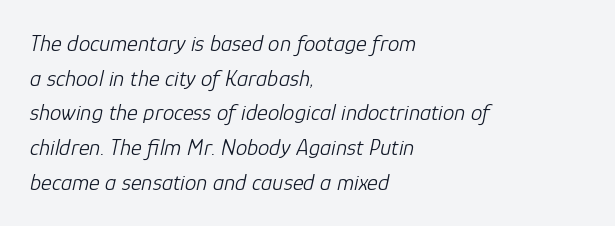
What stands out about the letter spacing? Nothing — it is the standard amount. The passage shown is not underscored anywhere. This sample keeps an unexceptional amount of space between lines. The text carries the slant typical of an italic or oblique font. Counters stay open thanks to moderate or lighter strokes. All the whitespace from short lines collects on the right.
